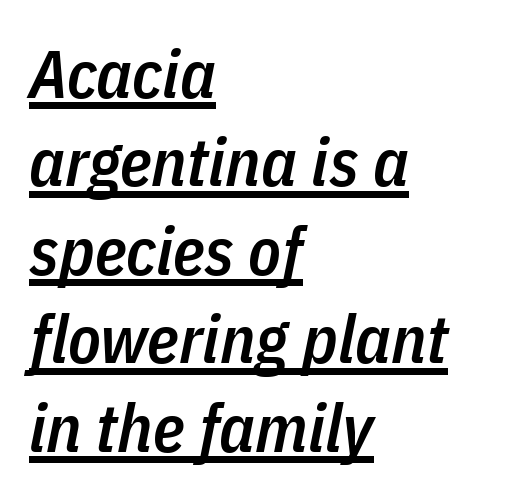
The passage shown is typed in a proportional face where columns would drift. The block of text has a typical density, with ordinary space between rows. Notice how the stems are inclined rather than vertical — that's the hallmark of italics. No extra tracking has been applied to these lines.
